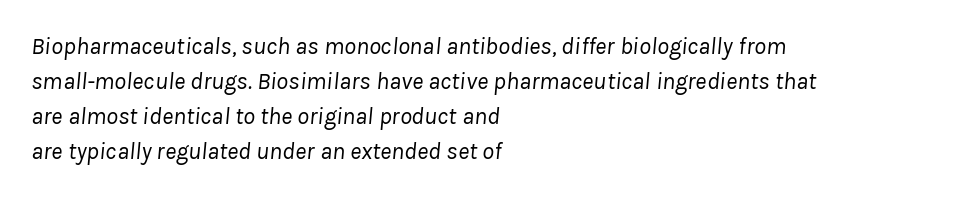
The lettering tilts uniformly, giving the passage an italic look. Unmarked baselines from the first word to the last. Regular leading. Glyph-to-glyph distance matches everyday printed text.
